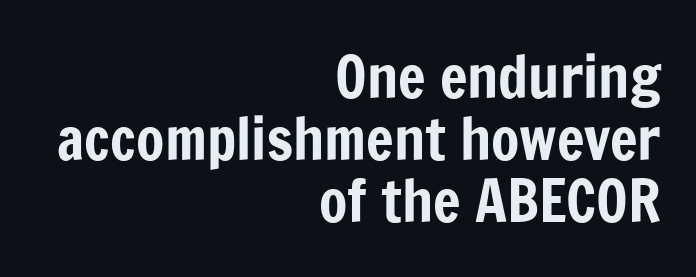
Each row of text sits above clean, open space. Look at the tracking — it's just the regular setting, nothing added. Horizontal bands of white between lines are thin slivers. Do the letters lean? They stand straight.
